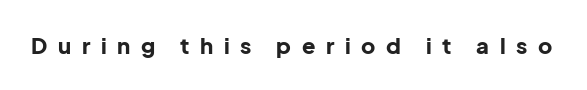
Q: Is the text bold? A: Yes.
Q: Is the text italic (slanted)? A: No, it is upright.
Q: Is the text underlined? A: No.
Q: Is the spacing between letters normal or unusually wide? A: Unusually wide.
